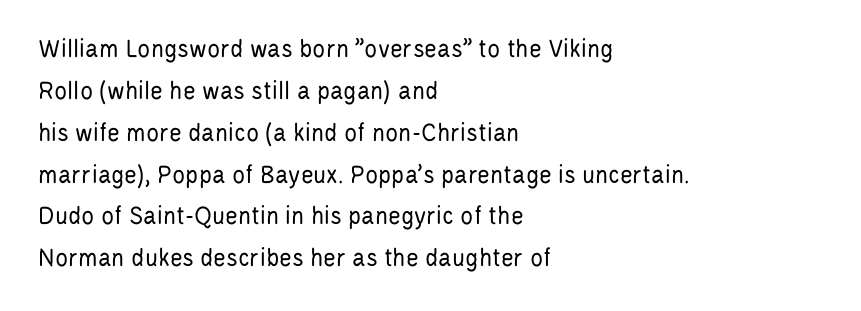
{"italic": "no", "bold": "no", "underline": "no", "align": "left", "line_spacing": "normal", "line_spacing_ratio": 1.55, "letter_spacing": "normal", "letter_spacing_em": 0.0, "glyph_px": 27}
